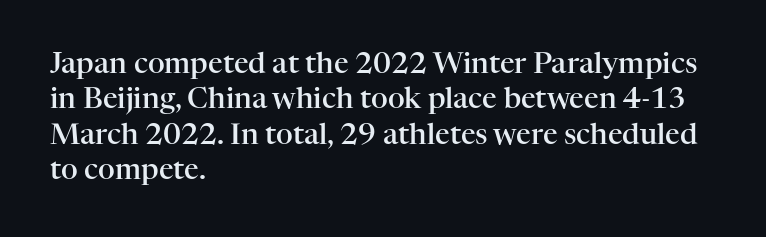
The face used here is seriffed, in the tradition of book romans. Does extra space separate the letters? No, they use regular spacing. Type without underlining. Here the designer chose a conventional face with non-uniform glyph widths. Style check: upright. The typesetter chose a ragged-right arrangement here.
